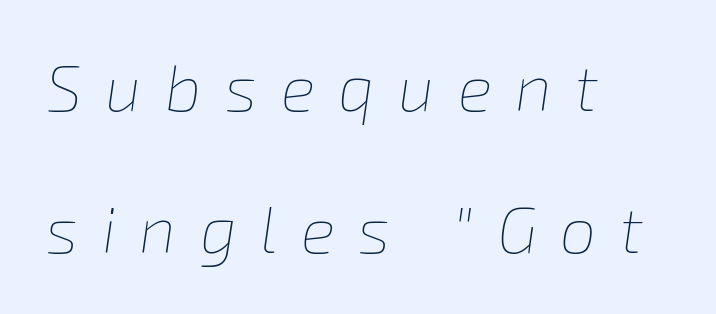
Airy leading. Is this a fixed-width face? No — the glyphs have proportional, varying widths. Characters are canted at an angle relative to the baseline's perpendicular. This rendering uses left alignment, leaving the right contour irregular.
